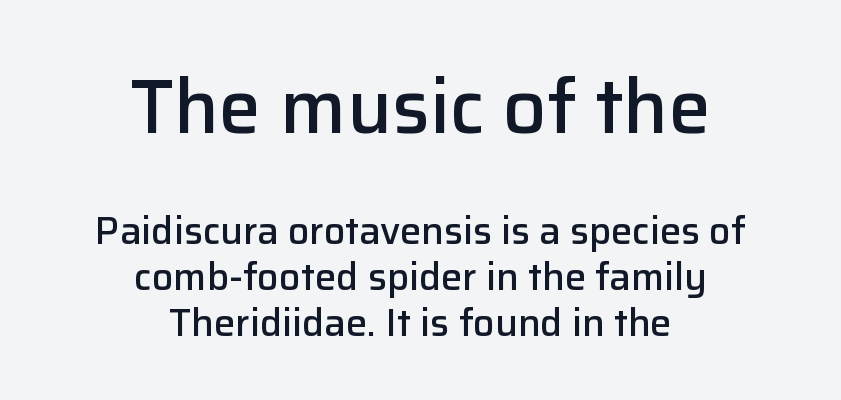
{"serif": "no", "italic": "no", "bold": "semi", "weight": "semibold", "width": "normal", "stroke_contrast": "low", "x_height": "medium", "monospaced": "no", "underline": "no", "align": "center", "line_spacing_ratio": 1.22, "letter_spacing": "normal", "letter_spacing_em": 0.0, "larger_block": "first", "size_ratio": 2.0, "glyph_px": 76}
